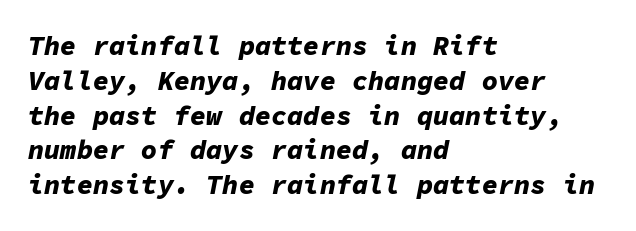
{"italic": "yes", "lean": "right", "slant_degrees": 11, "bold": "yes", "underline": "no", "align": "left", "line_spacing": "normal", "line_spacing_ratio": 1.29, "letter_spacing": "normal", "letter_spacing_em": 0.0, "glyph_px": 27}
